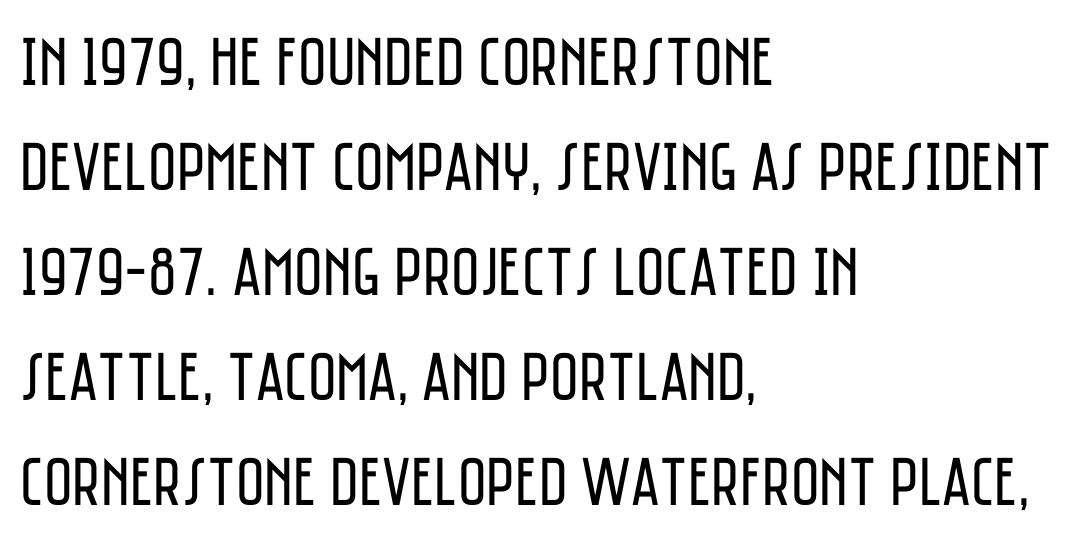
Alignment: flush left. Letters rest on an invisible, unmarked baseline. Is the type heavy? It reads as light-to-regular instead. A normal amount of white space separates one row of letters from the next. Does the lettering tilt? It doesn't — this is upright. Is this a fixed-width face? No — the glyphs have proportional, varying widths.
